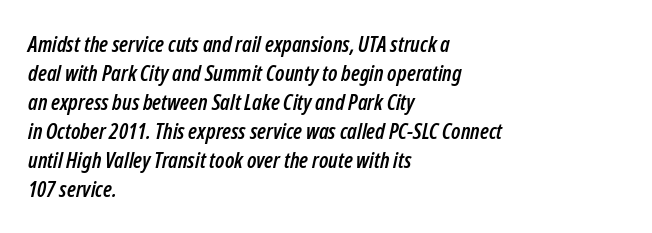
The image shows 22 px text type, italic (leaning right); set left-aligned, normal line spacing (1.32x), normal letter spacing, not underlined.
